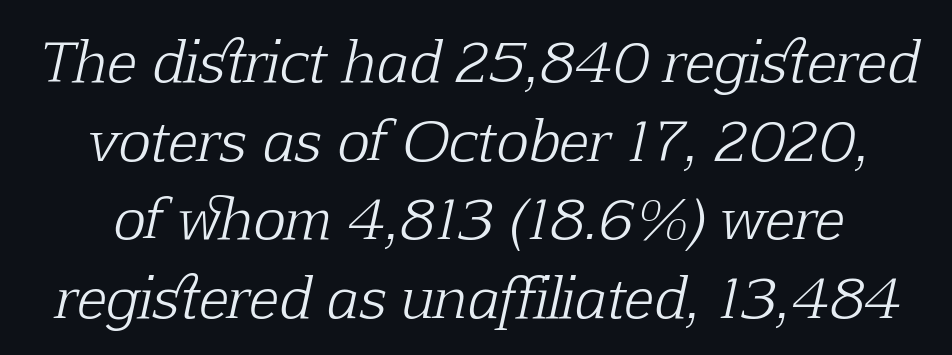
Q: Is the text bold? A: No.
Q: Is the text italic (slanted)? A: Yes, it leans right by about 12 degrees.
Q: Is the typeface a serif or a sans-serif typeface? A: Serif.
Q: Is the text underlined? A: No.
Q: Is the spacing between letters normal or unusually wide? A: Normal.
Q: Is the spacing between lines tight, normal or loose? A: Normal.
Q: Width (condensed, normal, or wide)? A: Normal.
Q: Stroke contrast? A: Low.
Q: x-height? A: Medium.
Q: Monospaced? A: No.
